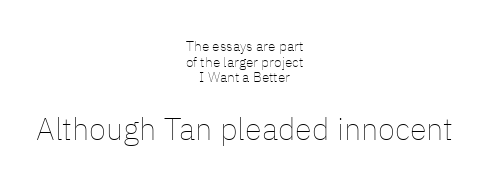
{"italic": "no", "bold": "no", "weight": "thin", "width": "normal", "stroke_contrast": "low", "x_height": "medium", "monospaced": "no", "underline": "no", "align": "center", "line_spacing": "tight", "line_spacing_ratio": 1.11, "letter_spacing": "normal", "letter_spacing_em": 0.0, "larger_block": "second", "size_ratio": 2.21, "glyph_px": 31}
